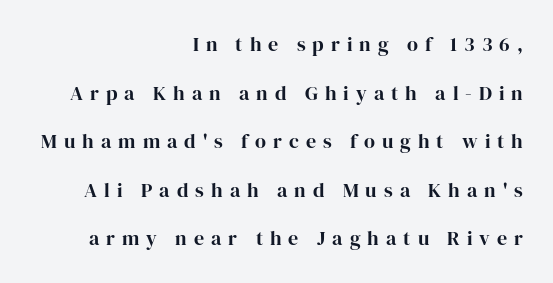
Q: Is the text bold? A: Yes.
Q: Is the text italic (slanted)? A: No, it is upright.
Q: Is the text underlined? A: No.
Q: How is the paragraph aligned? A: Right-aligned.
Q: Is the spacing between letters normal or unusually wide? A: Unusually wide.
Q: Is the spacing between lines tight, normal or loose? A: Loose.
